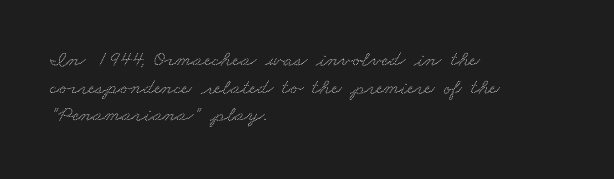
The baseline area is clear. This block has exactly the height ordinary leading produces. Letter spacing: default. The lines are quadded left.
